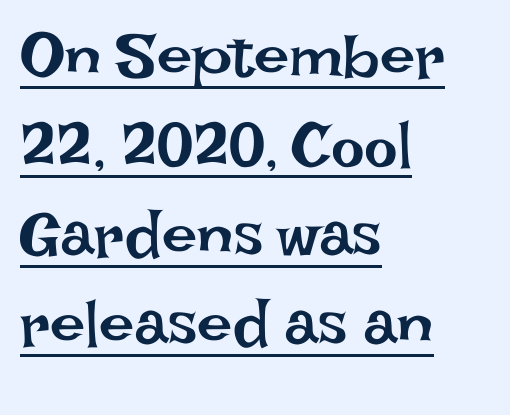
{"italic": "no", "bold": "no", "weight": "regular", "width": "normal", "stroke_contrast": "low", "x_height": "large", "monospaced": "no", "underline": "yes", "align": "left", "line_spacing": "normal", "line_spacing_ratio": 1.42, "letter_spacing": "normal", "letter_spacing_em": 0.0, "glyph_px": 63}
